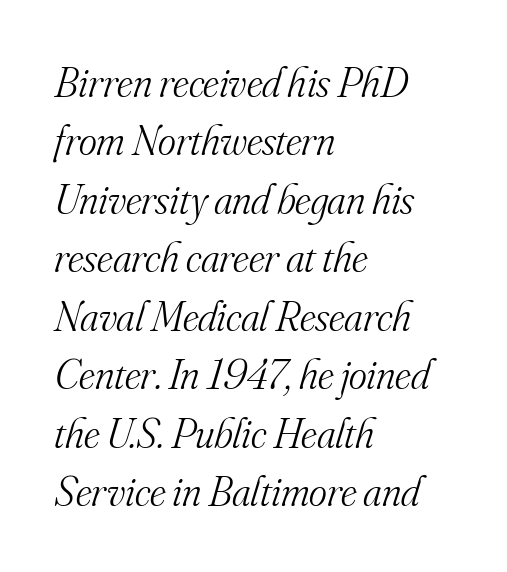
A bare baseline throughout the passage. Each new line begins a customary step beneath the previous one. Spacing verdict: proportional, widths tailored to each character. Glyph-to-glyph distance matches everyday printed text. The passage is arranged the way most books set body copy — flush left.
